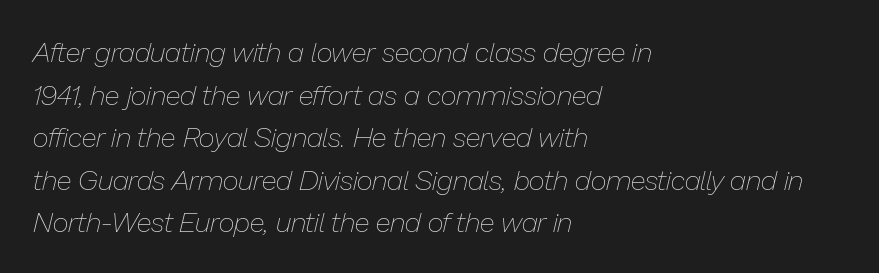
The image shows 28 px thin type, italic (leaning right); set left-aligned, normal line spacing (1.52x), normal letter spacing, not underlined; low stroke contrast and a medium x-height.
